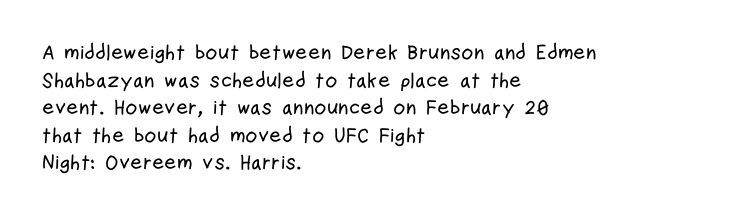
The image shows 21 px text type, upright; set left-aligned, normal line spacing (1.31x), normal letter spacing, not underlined.
